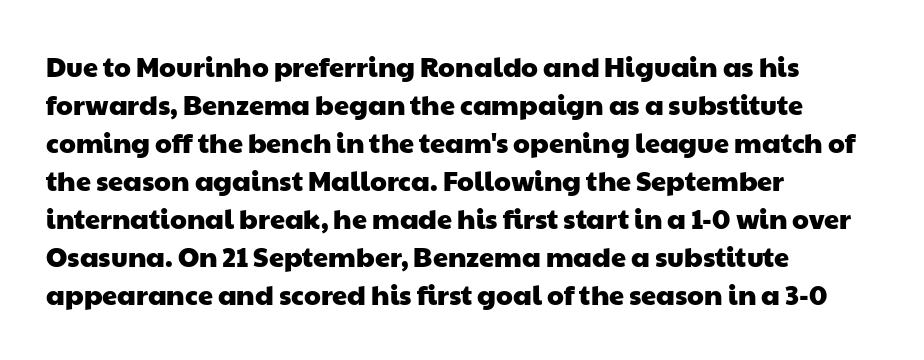
Q: Is the text underlined? A: No.
Q: How is the paragraph aligned? A: Left-aligned.
Q: Is the spacing between letters normal or unusually wide? A: Normal.
Q: Is the spacing between lines tight, normal or loose? A: Normal.
